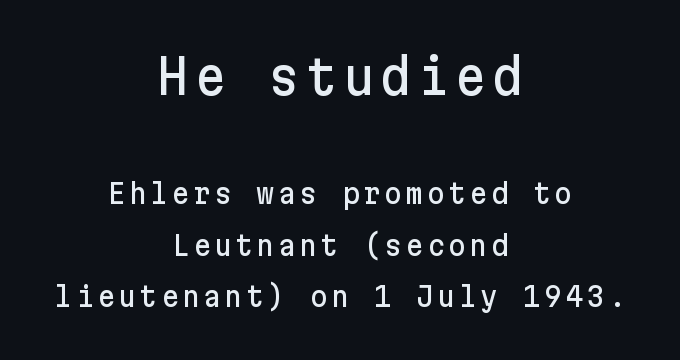
Q: Is the text italic (slanted)? A: No, it is upright.
Q: Is the typeface a serif or a sans-serif typeface? A: Sans-serif.
Q: Is the text underlined? A: No.
Q: How is the paragraph aligned? A: Centered.
Q: Which block of text is set in a larger size, the first (top) or the second (bottom)? A: The first (top) one.
Q: Width (condensed, normal, or wide)? A: Normal.
Q: Stroke contrast? A: Low.
Q: x-height? A: Medium.
